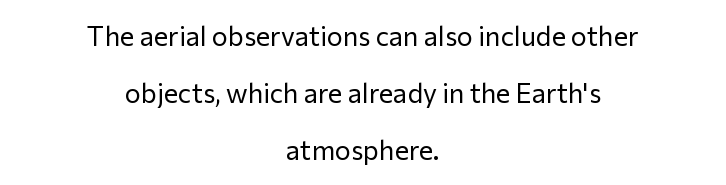
Q: Is the text bold? A: No.
Q: Is the text italic (slanted)? A: No, it is upright.
Q: Is the text underlined? A: No.
Q: How is the paragraph aligned? A: Centered.
Q: Is the spacing between letters normal or unusually wide? A: Normal.
Q: Is the spacing between lines tight, normal or loose? A: Loose.
